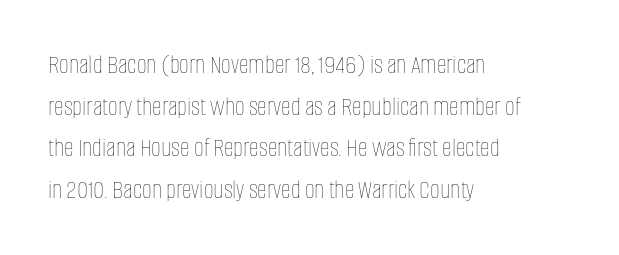
Q: Is the text bold? A: No.
Q: Is the text italic (slanted)? A: No, it is upright.
Q: Is the text underlined? A: No.
Q: How is the paragraph aligned? A: Left-aligned.
Q: Is the spacing between letters normal or unusually wide? A: Normal.
Q: Is the spacing between lines tight, normal or loose? A: Normal.
